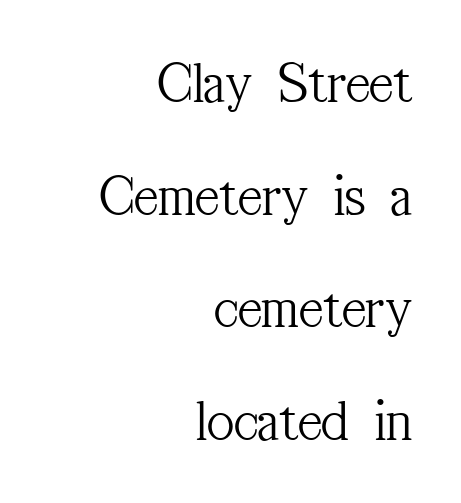
The type family on display is of the serif kind. Where is the straight margin? On the right. Plain, unruled lines of type. Compared with typical body copy, the letter spacing here is the same.
